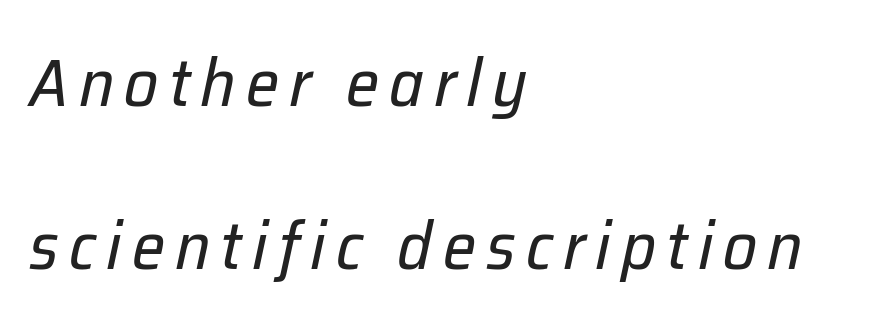
Q: Is the text bold? A: No.
Q: Is the text italic (slanted)? A: Yes, it leans right by about 12 degrees.
Q: Is the text underlined? A: No.
Q: How is the paragraph aligned? A: Left-aligned.
Q: Is the spacing between lines tight, normal or loose? A: Loose.
Q: Width (condensed, normal, or wide)? A: Normal.
Q: Stroke contrast? A: Low.
Q: x-height? A: Medium.
Q: Monospaced? A: No.
